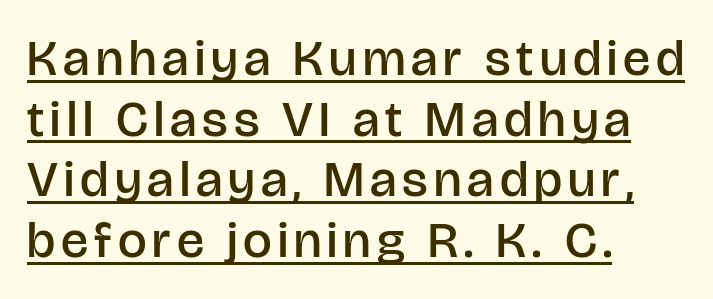
This sample uses a sans-serif face. The compositor pushed each line to the left boundary. What weight is shown? A semibold, between regular and bold. This sample uses an upright cut, with every glyph sitting square on the baseline.
